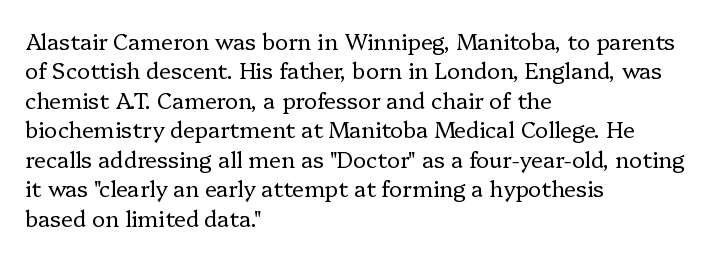
{"italic": "no", "bold": "no", "underline": "no", "align": "left", "line_spacing": "normal", "line_spacing_ratio": 1.34, "letter_spacing": "normal", "letter_spacing_em": 0.0, "glyph_px": 22}
